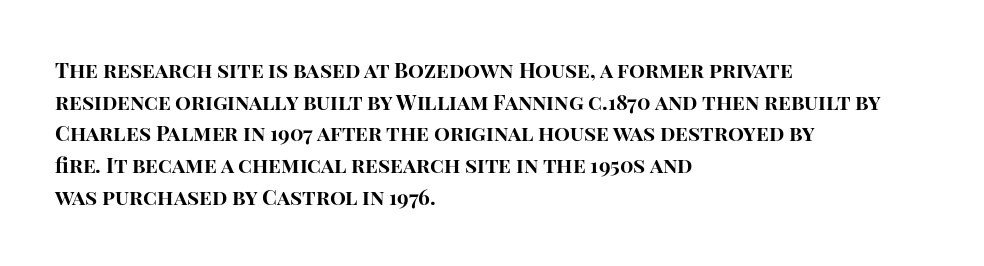
Q: Is the text bold? A: Yes.
Q: Is the text italic (slanted)? A: No, it is upright.
Q: Is the text underlined? A: No.
Q: How is the paragraph aligned? A: Left-aligned.
Q: Is the spacing between letters normal or unusually wide? A: Normal.
Q: Is the spacing between lines tight, normal or loose? A: Normal.
